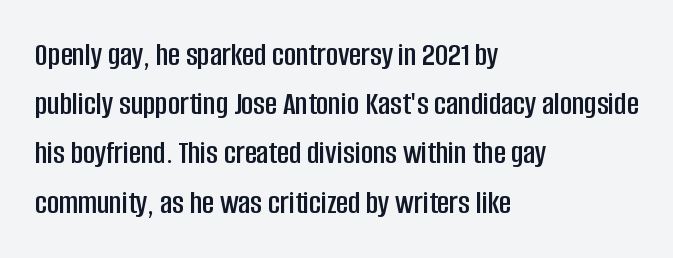
{"serif": "no", "italic": "no", "width": "condensed", "stroke_contrast": "low", "x_height": "large", "monospaced": "no", "underline": "no", "align": "left", "line_spacing": "normal", "line_spacing_ratio": 1.49, "letter_spacing": "normal", "letter_spacing_em": 0.0, "glyph_px": 33}
